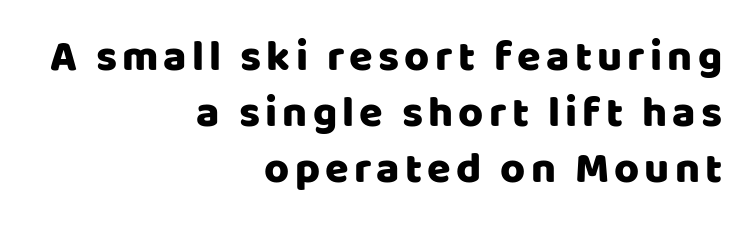
Q: Is the text italic (slanted)? A: No, it is upright.
Q: Is the typeface a serif or a sans-serif typeface? A: Sans-serif.
Q: Is the text underlined? A: No.
Q: How is the paragraph aligned? A: Right-aligned.
Q: Is the spacing between lines tight, normal or loose? A: Normal.
Q: Width (condensed, normal, or wide)? A: Normal.
Q: Stroke contrast? A: Low.
Q: x-height? A: Large.
Q: Monospaced? A: No.
